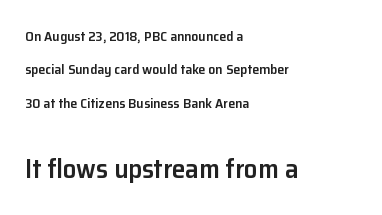
The image shows 27 px text type, upright; set left-aligned, loose line spacing (2.39x), normal letter spacing, not underlined; the second (bottom) block is 1.93x larger.
